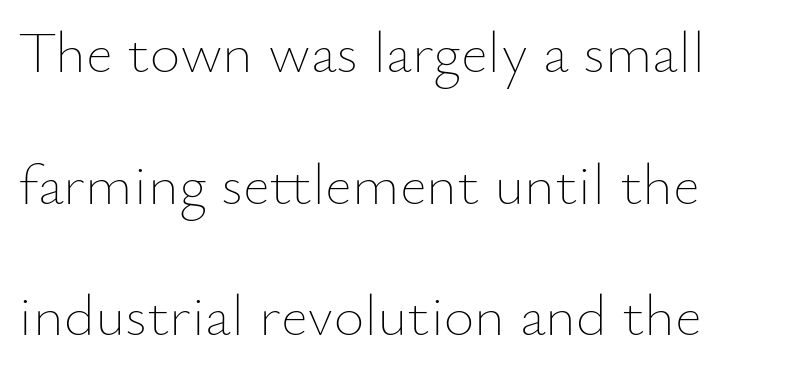
Think standard paragraph weight, or any step lighter than that. The horizontal fit of the characters is conventional and even. Loosely led — the rows are spread out. Letters rest on an invisible, unmarked baseline. It's the straight-up-and-down kind of type. Note the varied advance widths — an 'i' is clearly narrower than an 'm'.
